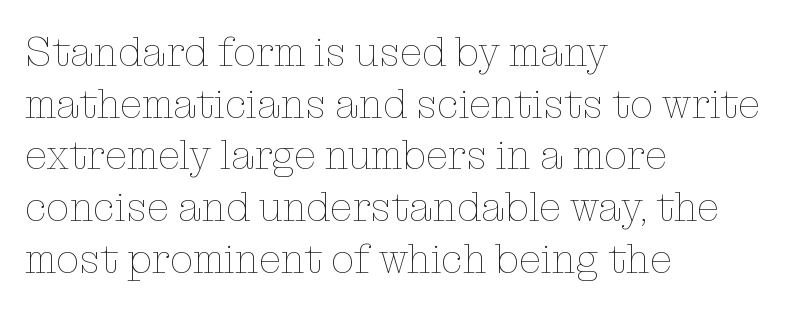
{"italic": "no", "bold": "no", "weight": "thin", "width": "normal", "stroke_contrast": "low", "x_height": "medium", "monospaced": "no", "underline": "no", "align": "left", "line_spacing": "normal", "line_spacing_ratio": 1.26, "letter_spacing": "normal", "letter_spacing_em": 0.0, "glyph_px": 41}
